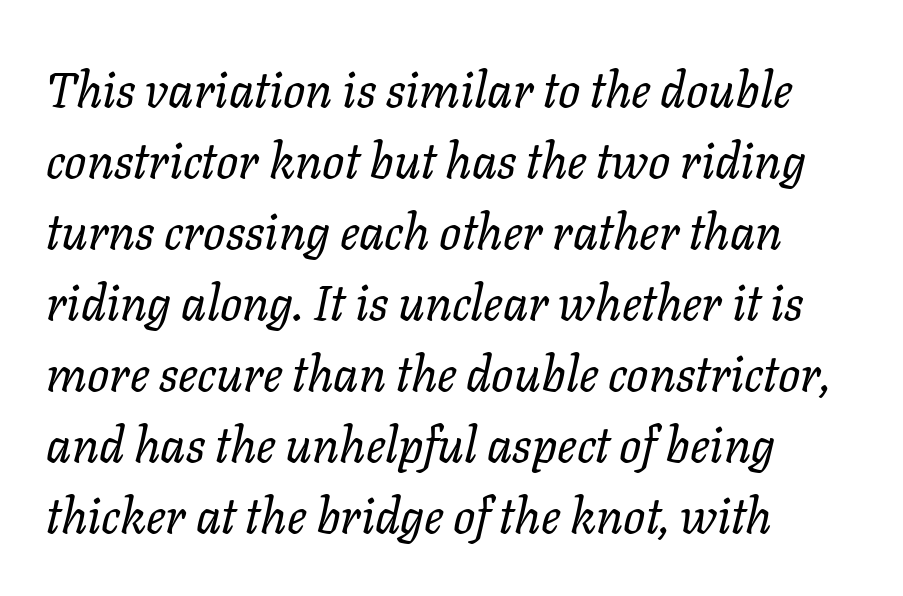
The image shows 49 px regular-weight type, italic (leaning right); set left-aligned, normal line spacing (1.45x), normal letter spacing, not underlined; low stroke contrast and a medium x-height.
